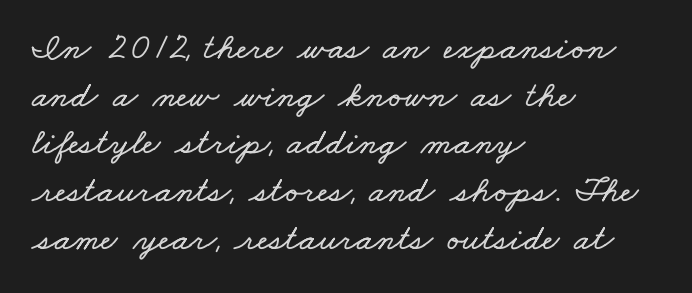
The passage shown stacks its lines at a standard gap. How are the letters spaced? Ordinarily, with no added tracking. Caption: multi-line text, flush left, ragged right. The foot of each line stays bare and open. Note the varied advance widths — an 'i' is clearly narrower than an 'm'.
